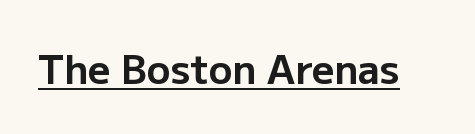
Q: Is the text bold? A: Yes.
Q: Is the text italic (slanted)? A: No, it is upright.
Q: Is the typeface a serif or a sans-serif typeface? A: Sans-serif.
Q: Is the text underlined? A: Yes.
Q: Is the spacing between letters normal or unusually wide? A: Normal.
Q: Width (condensed, normal, or wide)? A: Normal.
Q: Stroke contrast? A: Low.
Q: x-height? A: Medium.
Q: Monospaced? A: No.
